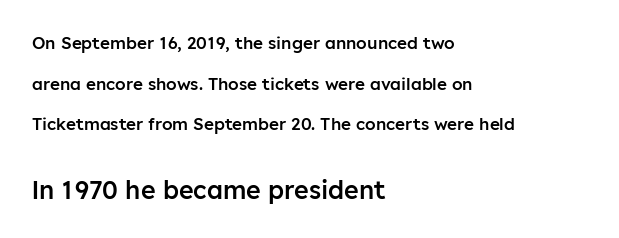
The zone under the glyphs is completely vacant. One-word summary of the alignment: left. The face used here appears at its bigger size in the lower chunk. Horizontal bands of white between lines are thick stripes. You can tell it's not italic because the verticals are truly vertical. A fair bit of extra ink — the face is semibold, not bold.
